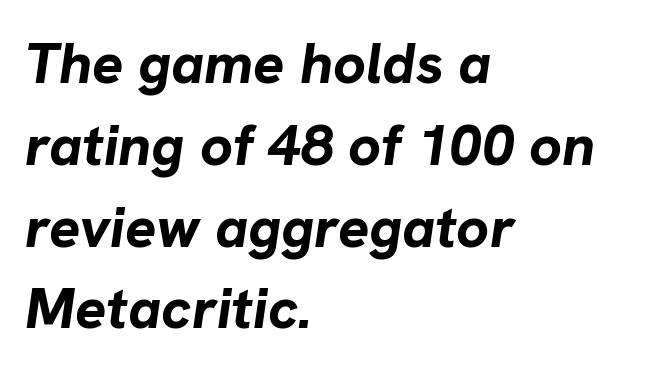
{"italic": "yes", "lean": "right", "slant_degrees": 8, "bold": "yes", "weight": "bold", "width": "normal", "stroke_contrast": "low", "x_height": "medium", "monospaced": "no", "underline": "no", "align": "left", "line_spacing": "normal", "line_spacing_ratio": 1.41, "letter_spacing": "normal", "letter_spacing_em": 0.0, "glyph_px": 58}
